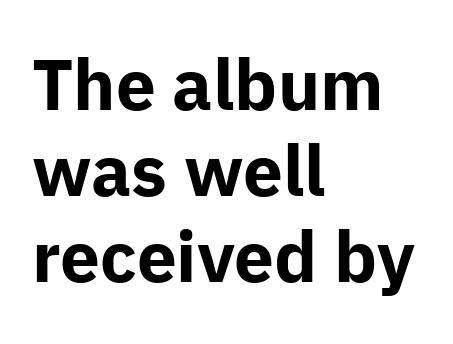
The image shows 71 px bold sans-serif type, upright; set left-aligned, line spacing 1.21x, normal letter spacing, not underlined; low stroke contrast and a medium x-height.
